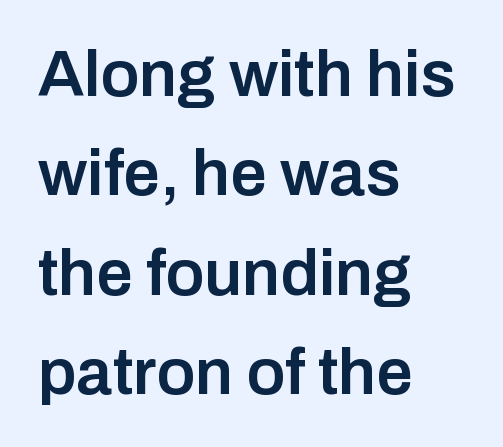
The passage shown has conventional tracking throughout. Do the characters align in a grid? No, the font is proportional. The text was rendered using a sans face with plain stroke endings. In terms of weight, the rendering is demibold, just under bold.
